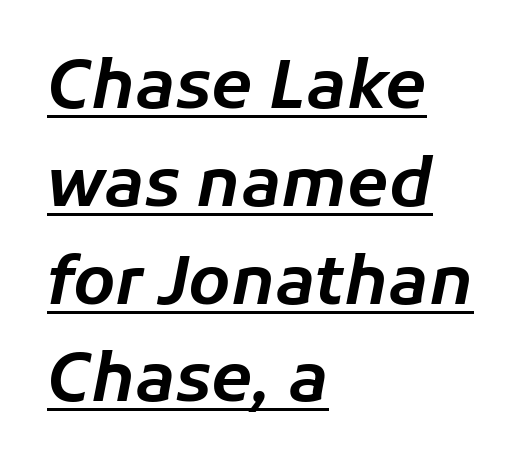
The image shows 67 px text type, italic (leaning right); set left-aligned, normal line spacing (1.46x), normal letter spacing, underlined; low stroke contrast and a medium x-height.
